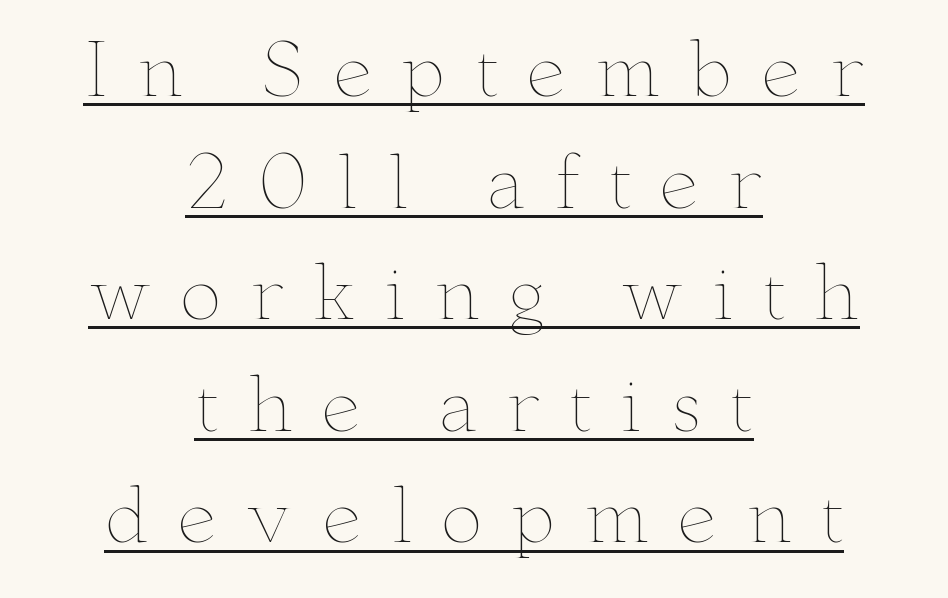
Q: Is the text bold? A: No.
Q: Is the text italic (slanted)? A: No, it is upright.
Q: Is the text underlined? A: Yes.
Q: How is the paragraph aligned? A: Centered.
Q: Is the spacing between letters normal or unusually wide? A: Unusually wide.
Q: Is the spacing between lines tight, normal or loose? A: Normal.
Q: Width (condensed, normal, or wide)? A: Wide.
Q: Stroke contrast? A: Low.
Q: x-height? A: Small.
Q: Monospaced? A: No.
